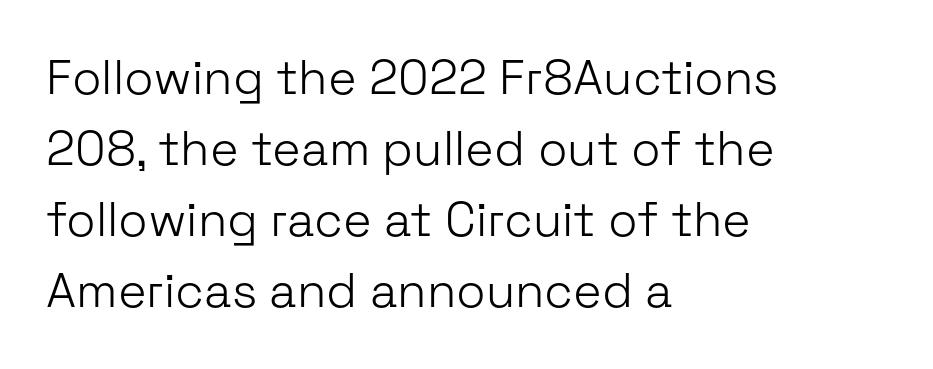
Q: Is the text bold? A: No.
Q: Is the text italic (slanted)? A: No, it is upright.
Q: Is the typeface a serif or a sans-serif typeface? A: Sans-serif.
Q: Is the text underlined? A: No.
Q: How is the paragraph aligned? A: Left-aligned.
Q: Is the spacing between letters normal or unusually wide? A: Normal.
Q: Is the spacing between lines tight, normal or loose? A: Normal.
Q: Width (condensed, normal, or wide)? A: Normal.
Q: Stroke contrast? A: Low.
Q: x-height? A: Medium.
Q: Monospaced? A: No.
